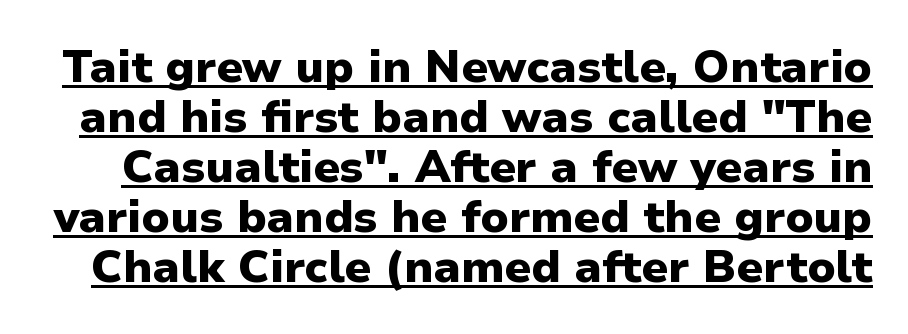
The lines are packed closely together with very little leading. What decoration does the sample have? An underline. These lines are rendered in a variable-pitch font. Each glyph is drawn with heavy, bold strokes. Unlike a traditional serif, this face leaves its strokes unadorned.
